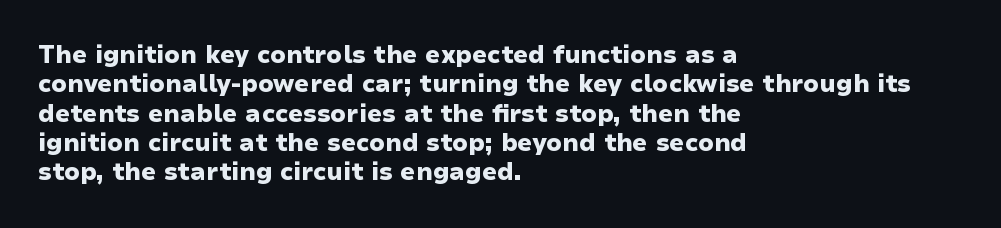
Q: Is the text bold? A: Yes.
Q: Is the text italic (slanted)? A: No, it is upright.
Q: Is the text underlined? A: No.
Q: How is the paragraph aligned? A: Left-aligned.
Q: Is the spacing between letters normal or unusually wide? A: Normal.
